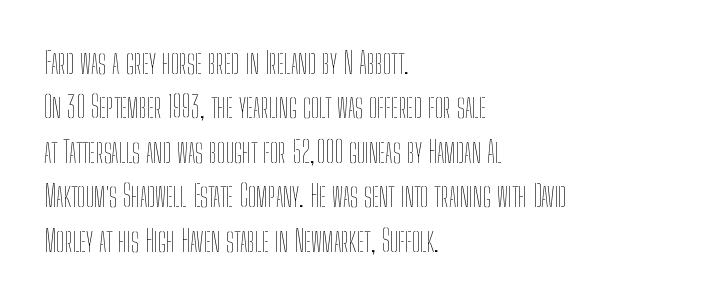
Characters remain perfectly vertical along every line. This sample has the flowing, uneven cadence of proportional lettering. Is there much room between lines? A standard amount, neither cramped nor airy. Students, note that the glyphs here touch the page at normal intervals. The face looks like a standard text weight, possibly lighter.
